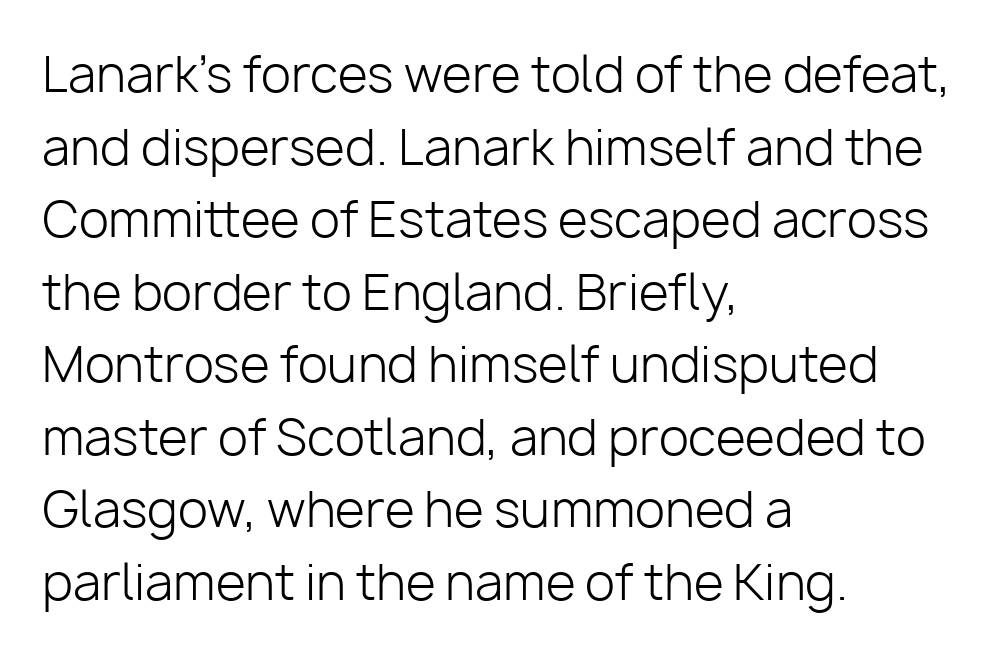
Q: Is the text bold? A: No.
Q: Is the text italic (slanted)? A: No, it is upright.
Q: Is the typeface a serif or a sans-serif typeface? A: Sans-serif.
Q: Is the text underlined? A: No.
Q: How is the paragraph aligned? A: Left-aligned.
Q: Is the spacing between letters normal or unusually wide? A: Normal.
Q: Is the spacing between lines tight, normal or loose? A: Normal.
Q: Width (condensed, normal, or wide)? A: Normal.
Q: Stroke contrast? A: Low.
Q: x-height? A: Medium.
Q: Monospaced? A: No.
